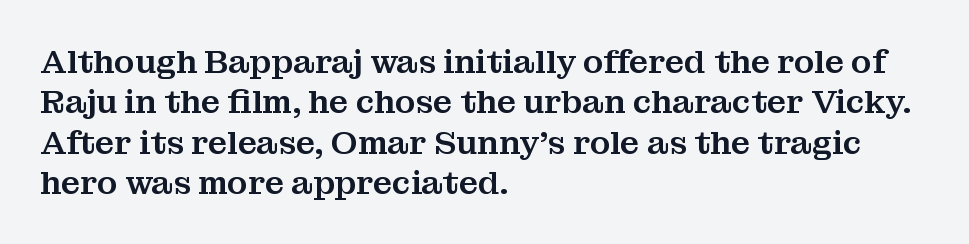
The image shows 33 px serif type, upright; set left-aligned, line spacing 1.22x, normal letter spacing, not underlined; medium stroke contrast and a medium x-height.
